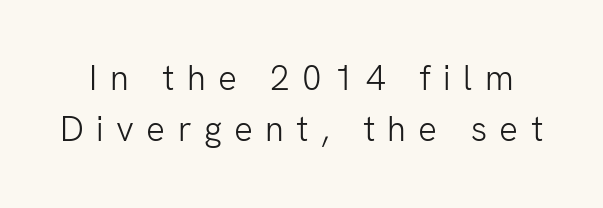
The image shows 35 px light sans-serif type, upright; set normal line spacing (1.46x), unusually wide letter spacing (+0.35 em), not underlined; low stroke contrast and a medium x-height.
